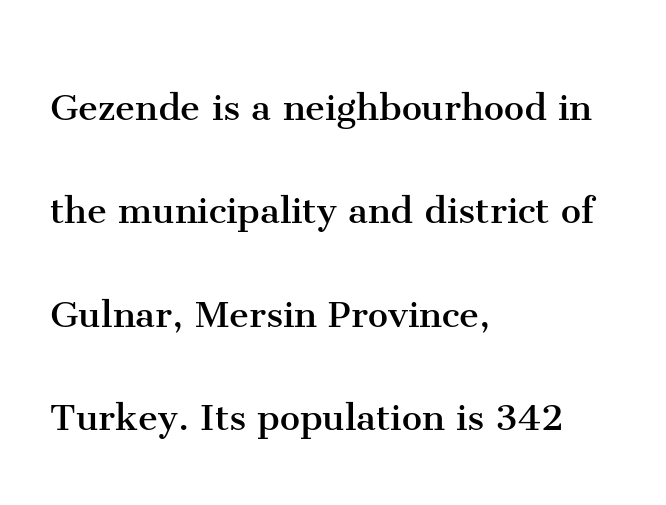
The image shows 45 px regular-weight serif type, upright; set left-aligned, loose line spacing (2.3x), normal letter spacing, not underlined; medium stroke contrast and a medium x-height.
